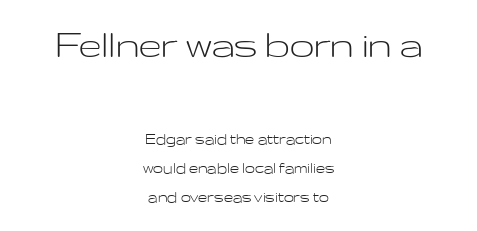
{"serif": "no", "italic": "no", "bold": "no", "weight": "light", "width": "wide", "stroke_contrast": "low", "x_height": "medium", "monospaced": "no", "underline": "no", "align": "center", "line_spacing": "normal", "line_spacing_ratio": 1.61, "letter_spacing": "normal", "letter_spacing_em": 0.0, "larger_block": "first", "size_ratio": 2.44, "glyph_px": 44}
